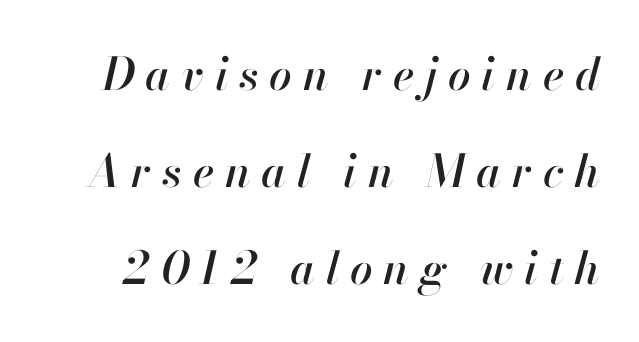
{"italic": "yes", "lean": "right", "slant_degrees": 13, "width": "normal", "stroke_contrast": "high", "x_height": "small", "monospaced": "no", "underline": "no", "line_spacing": "loose", "line_spacing_ratio": 2.16, "letter_spacing": "wide", "letter_spacing_em": 0.24, "glyph_px": 45}
